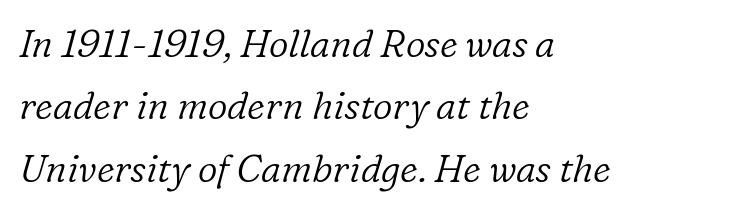
Think standard paragraph weight, or any step lighter than that. Compared with ordinary roman type, these characters are visibly tilted. The rows are spaced the way most documents space them. These lines keep a tight, regular rhythm from letter to letter. The type family on display is of the serif kind.
